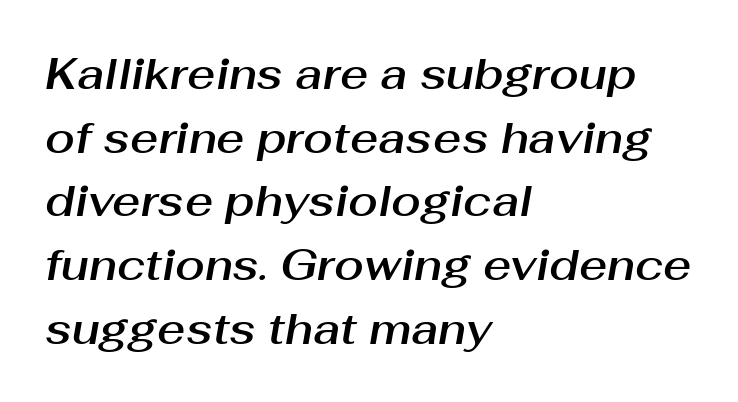
The image shows 43 px text type, italic (leaning right); set left-aligned, normal line spacing (1.48x), normal letter spacing, not underlined; medium stroke contrast and a medium x-height.
